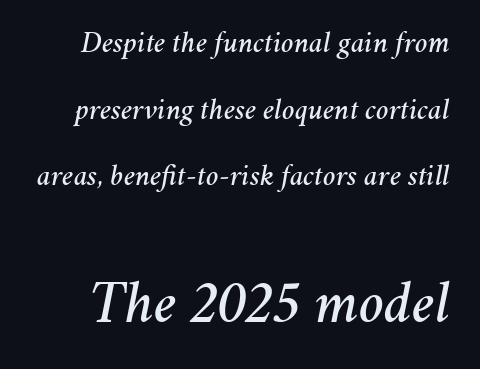
The image shows 60 px text type, italic (leaning right); set loose line spacing (2.22x), normal letter spacing, not underlined; the second (bottom) block is 2.0x larger; medium stroke contrast and a medium x-height.
